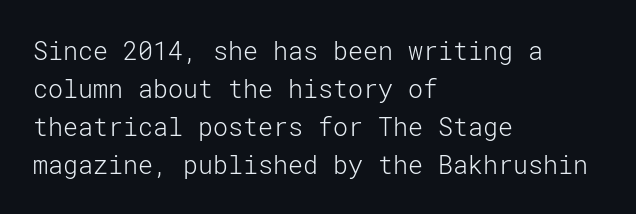
The font's upright variant was chosen for this text. The specimen omits any rule beneath the text block's lines. All the whitespace from short lines collects on the right. Tracking here is standard; glyphs follow each other at the usual distance.
